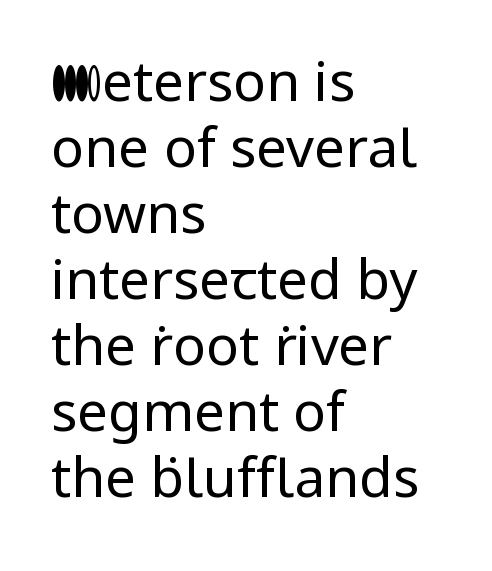
The image shows 55 px regular-weight sans-serif type, upright; set left-aligned, line spacing 1.2x, normal letter spacing, not underlined; low stroke contrast and a medium x-height.
